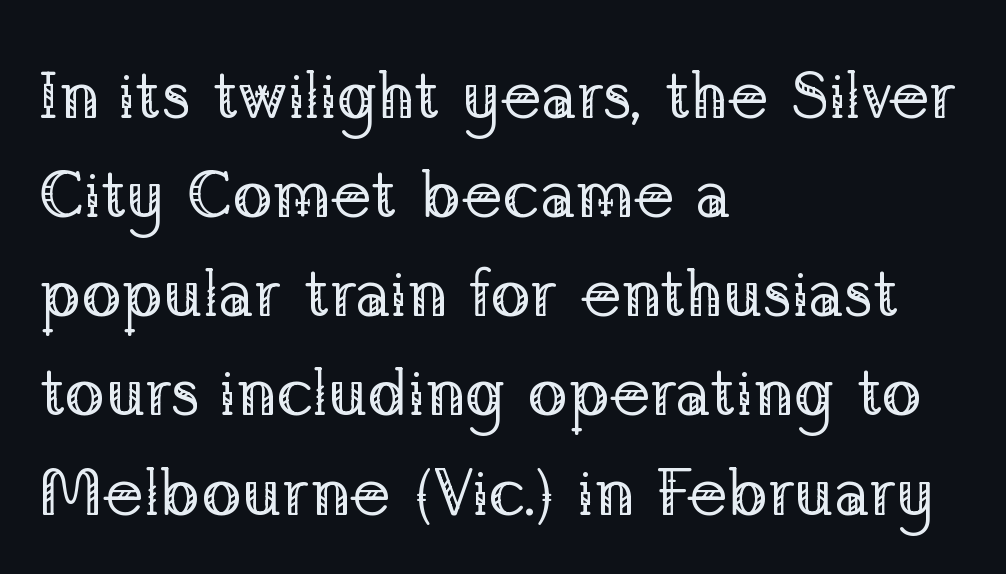
The image shows 67 px regular-weight serif type, upright; set left-aligned, normal line spacing (1.48x), normal letter spacing, not underlined; low stroke contrast and a medium x-height.
